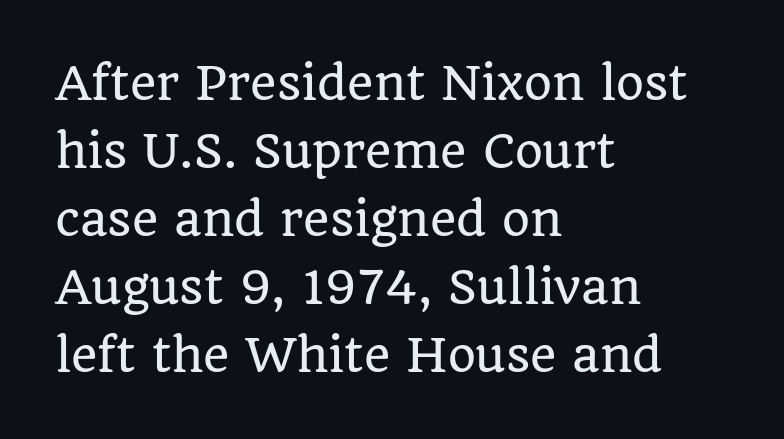
Q: Is the text italic (slanted)? A: No, it is upright.
Q: Is the typeface a serif or a sans-serif typeface? A: Serif.
Q: Is the text underlined? A: No.
Q: How is the paragraph aligned? A: Left-aligned.
Q: Is the spacing between letters normal or unusually wide? A: Normal.
Q: Is the spacing between lines tight, normal or loose? A: Normal.
Q: Width (condensed, normal, or wide)? A: Normal.
Q: Stroke contrast? A: Low.
Q: x-height? A: Large.
Q: Monospaced? A: No.
